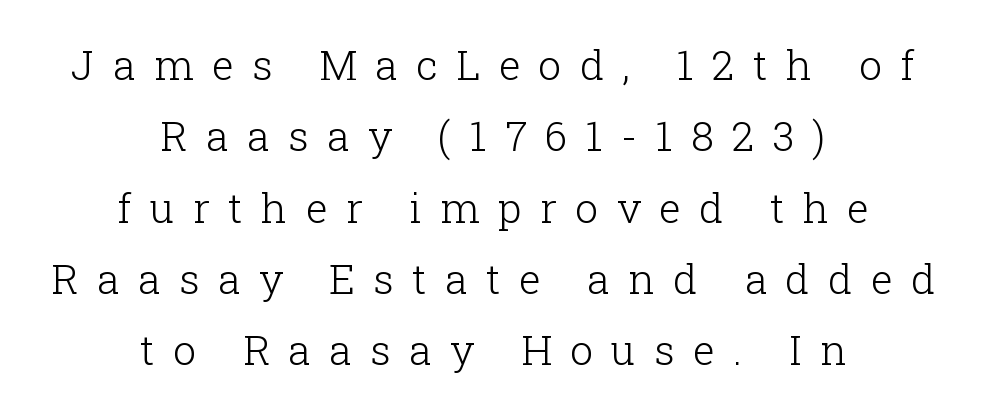
{"serif": "yes", "italic": "no", "bold": "no", "weight": "light", "width": "normal", "stroke_contrast": "low", "x_height": "medium", "monospaced": "no", "underline": "no", "align": "center", "line_spacing_ratio": 1.74, "letter_spacing": "wide", "letter_spacing_em": 0.45, "glyph_px": 41}
